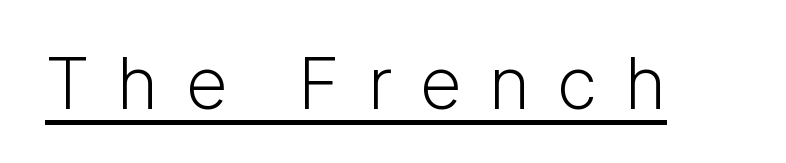
Q: Is the text bold? A: No.
Q: Is the text italic (slanted)? A: No, it is upright.
Q: Is the typeface a serif or a sans-serif typeface? A: Sans-serif.
Q: Is the text underlined? A: Yes.
Q: Is the spacing between letters normal or unusually wide? A: Unusually wide.
Q: Width (condensed, normal, or wide)? A: Normal.
Q: Stroke contrast? A: Low.
Q: x-height? A: Medium.
Q: Monospaced? A: No.
